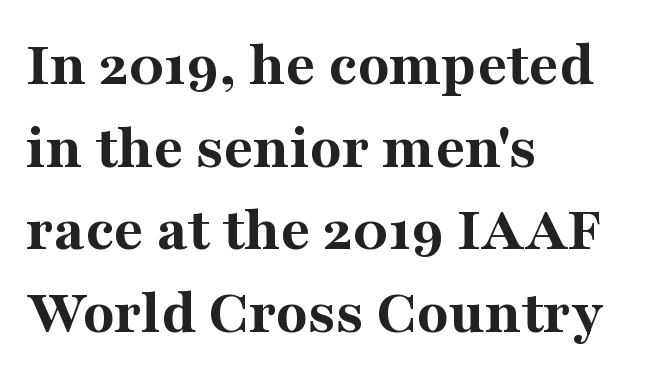
{"serif": "yes", "italic": "no", "bold": "yes", "weight": "bold", "width": "normal", "stroke_contrast": "medium", "x_height": "medium", "monospaced": "no", "underline": "no", "align": "left", "line_spacing": "normal", "line_spacing_ratio": 1.27, "letter_spacing": "normal", "letter_spacing_em": 0.0, "glyph_px": 65}
